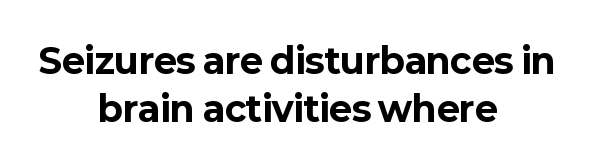
The image shows 35 px bold sans-serif type, upright; set centered, normal line spacing (1.37x), normal letter spacing, not underlined; low stroke contrast and a medium x-height.
